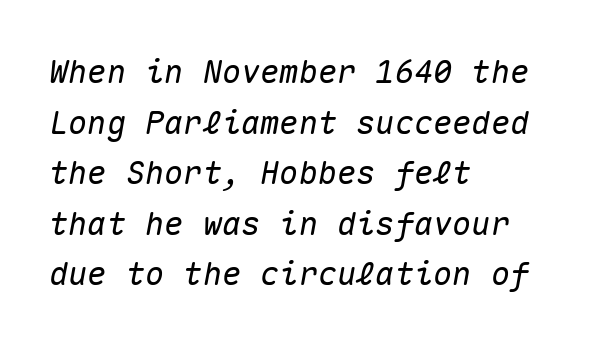
The image shows 32 px text type, italic (leaning right), monospaced; set left-aligned, normal line spacing (1.58x), normal letter spacing, not underlined; medium stroke contrast and a medium x-height.
